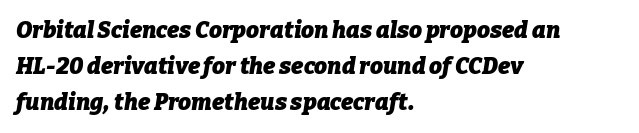
The image shows 23 px bold type, italic (leaning right); set left-aligned, normal line spacing (1.56x), normal letter spacing, not underlined.
